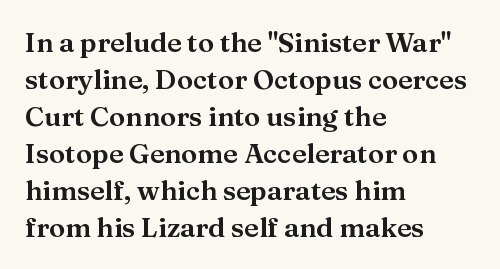
{"italic": "no", "underline": "no", "align": "left", "line_spacing": "normal", "line_spacing_ratio": 1.37, "letter_spacing": "normal", "letter_spacing_em": 0.0, "glyph_px": 27}
